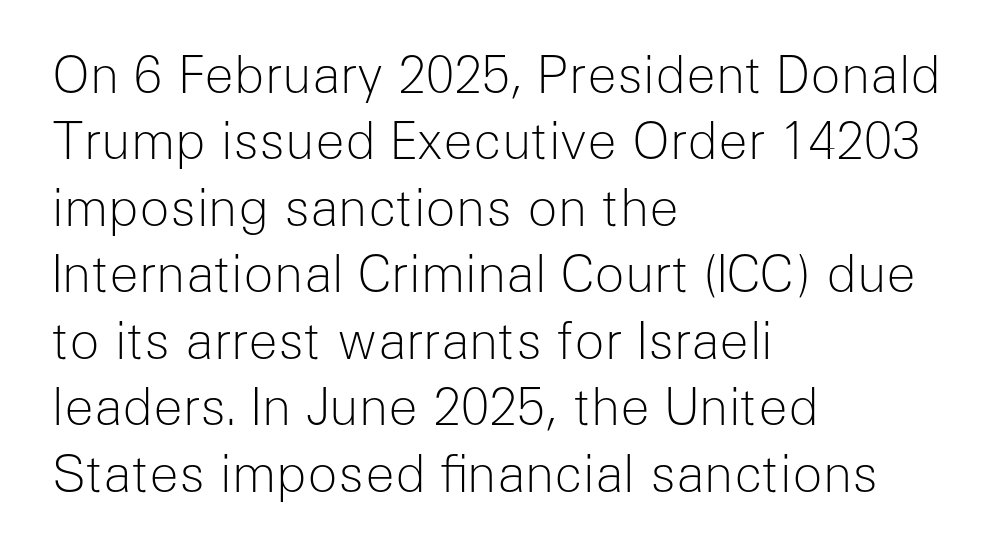
The image shows 50 px light sans-serif type, upright; set left-aligned, normal line spacing (1.33x), normal letter spacing, not underlined; low stroke contrast and a medium x-height.
